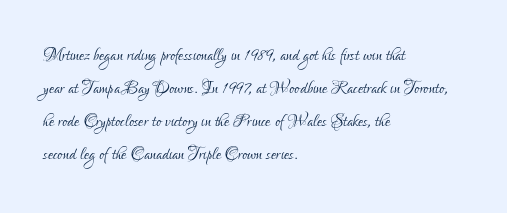
{"bold": "no", "underline": "no", "align": "left", "line_spacing": "normal", "line_spacing_ratio": 1.44, "letter_spacing": "normal", "letter_spacing_em": 0.0, "glyph_px": 23}
